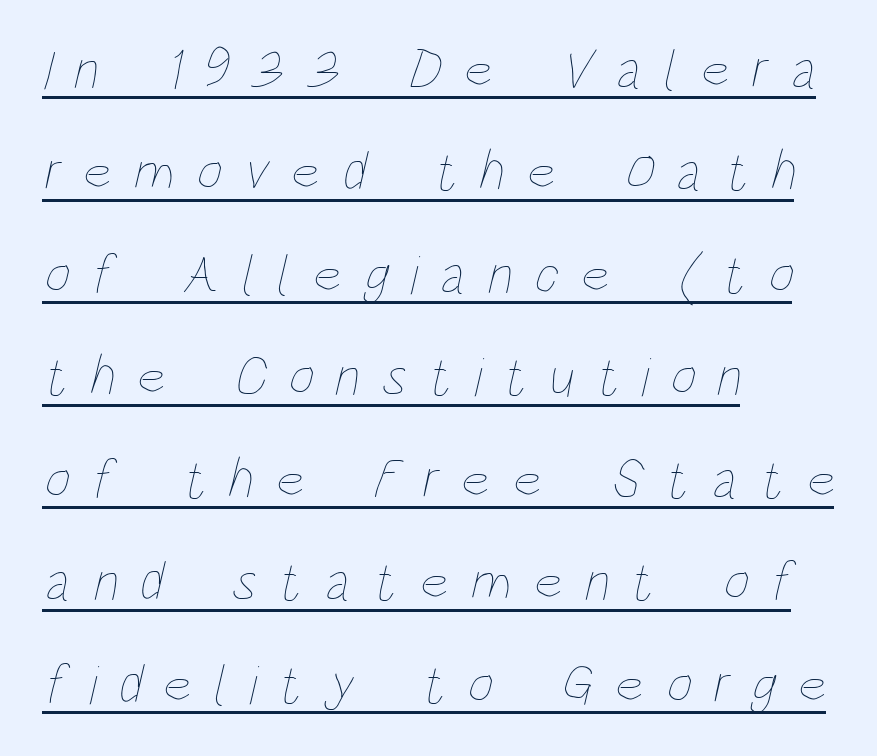
Compared with a centered layout, this one pins lines to the left instead. Quick note: underline on. The typeface has the unassuming heft of standard copy or less. The passage shown has open, widely tracked lettering throughout.
